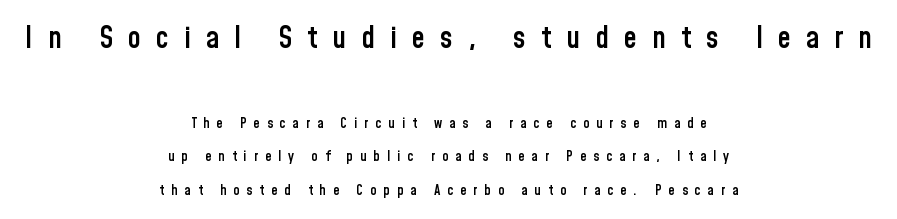
Q: Is the text bold? A: Semi-bold.
Q: Is the text italic (slanted)? A: No, it is upright.
Q: Is the typeface a serif or a sans-serif typeface? A: Sans-serif.
Q: Is the text underlined? A: No.
Q: How is the paragraph aligned? A: Centered.
Q: Is the spacing between letters normal or unusually wide? A: Unusually wide.
Q: Is the spacing between lines tight, normal or loose? A: Loose.
Q: Which block of text is set in a larger size, the first (top) or the second (bottom)? A: The first (top) one.
Q: Width (condensed, normal, or wide)? A: Condensed.
Q: Stroke contrast? A: Low.
Q: x-height? A: Medium.
Q: Monospaced? A: No.
